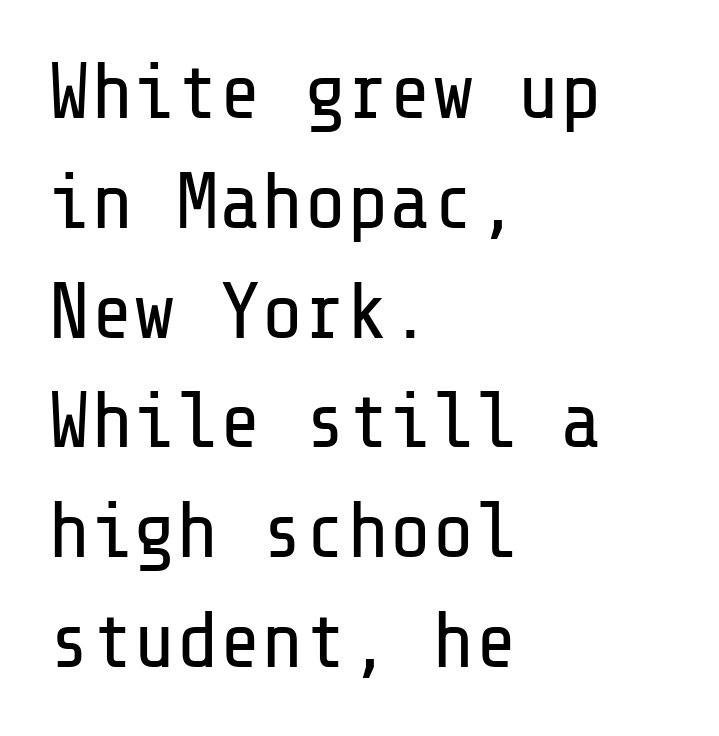
In terms of posture, this sample is upright. Nobody touched the tracking dial on this one. Compared with a typical body face, this is equally light or lighter still. The ragged edge is on the right, which tells us the setting is flush left.
